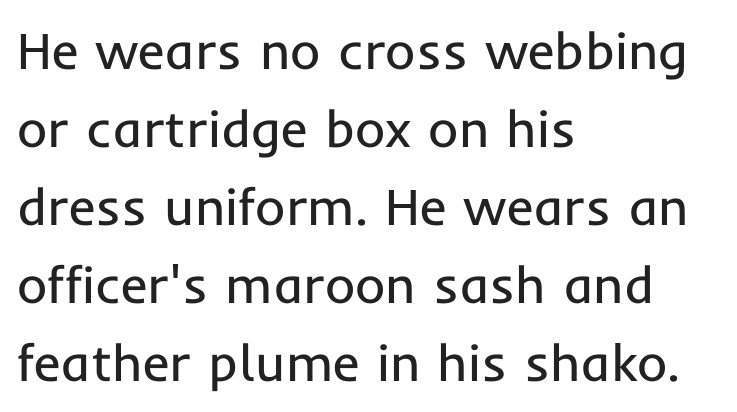
The image shows 52 px regular-weight sans-serif type, upright; set left-aligned, normal line spacing (1.5x), normal letter spacing, not underlined; low stroke contrast and a medium x-height.
